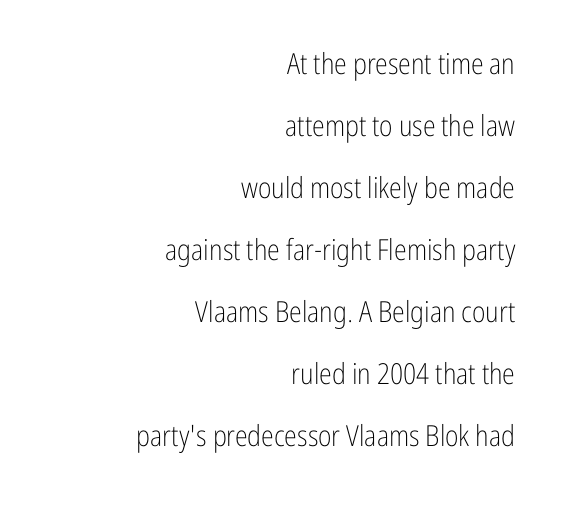
Q: Is the text bold? A: No.
Q: Is the text italic (slanted)? A: No, it is upright.
Q: Is the typeface a serif or a sans-serif typeface? A: Sans-serif.
Q: Is the text underlined? A: No.
Q: How is the paragraph aligned? A: Right-aligned.
Q: Is the spacing between letters normal or unusually wide? A: Normal.
Q: Is the spacing between lines tight, normal or loose? A: Loose.
Q: Width (condensed, normal, or wide)? A: Condensed.
Q: Stroke contrast? A: Low.
Q: x-height? A: Medium.
Q: Monospaced? A: No.
